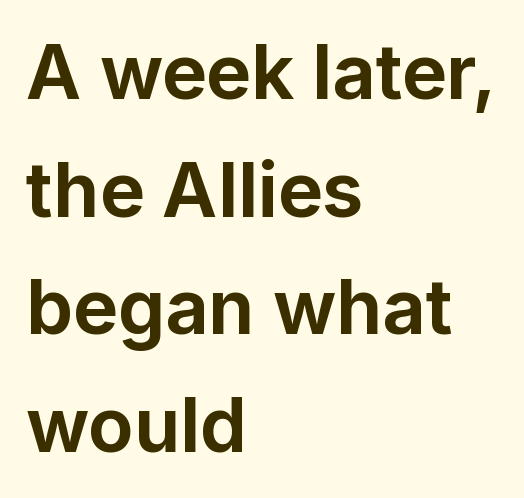
The image shows 75 px bold sans-serif type, upright; set left-aligned, normal line spacing (1.57x), normal letter spacing, not underlined; low stroke contrast and a medium x-height.
